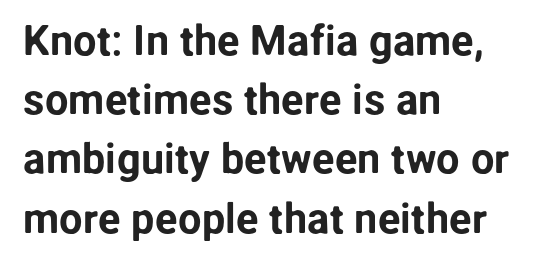
The image shows 42 px sans-serif type, upright; set left-aligned, normal line spacing (1.41x), normal letter spacing, not underlined; low stroke contrast and a medium x-height.
